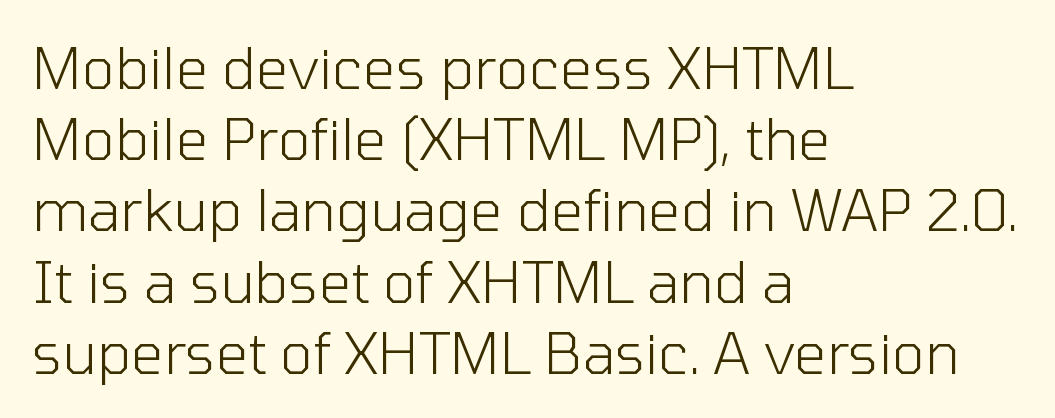
Q: Is the text bold? A: No.
Q: Is the text italic (slanted)? A: No, it is upright.
Q: Is the typeface a serif or a sans-serif typeface? A: Sans-serif.
Q: Is the text underlined? A: No.
Q: How is the paragraph aligned? A: Left-aligned.
Q: Is the spacing between letters normal or unusually wide? A: Normal.
Q: Is the spacing between lines tight, normal or loose? A: Normal.
Q: Width (condensed, normal, or wide)? A: Normal.
Q: Stroke contrast? A: Low.
Q: x-height? A: Medium.
Q: Monospaced? A: No.
